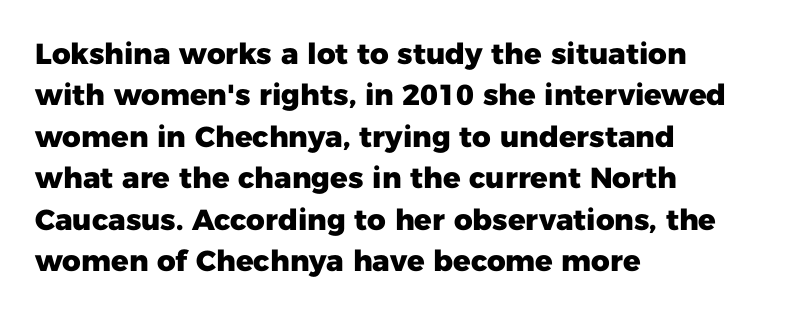
Q: Is the text bold? A: Yes.
Q: Is the text italic (slanted)? A: No, it is upright.
Q: Is the typeface a serif or a sans-serif typeface? A: Sans-serif.
Q: Is the text underlined? A: No.
Q: How is the paragraph aligned? A: Left-aligned.
Q: Is the spacing between letters normal or unusually wide? A: Normal.
Q: Is the spacing between lines tight, normal or loose? A: Normal.
Q: Width (condensed, normal, or wide)? A: Normal.
Q: Stroke contrast? A: Low.
Q: x-height? A: Medium.
Q: Monospaced? A: No.
